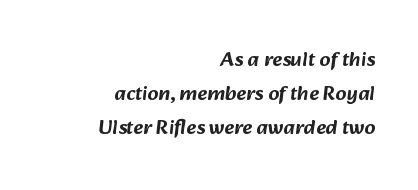
{"underline": "no", "align": "right", "line_spacing": "normal", "line_spacing_ratio": 1.61, "letter_spacing": "normal", "letter_spacing_em": 0.0, "glyph_px": 21}
